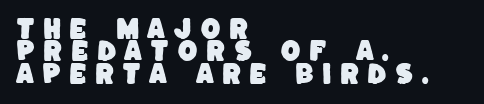
{"underline": "no", "align": "left", "line_spacing": "tight", "line_spacing_ratio": 0.97, "letter_spacing": "wide", "letter_spacing_em": 0.35, "glyph_px": 23}
